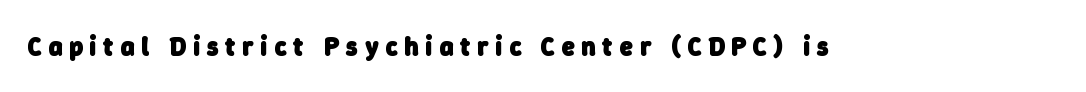
Q: Is the text bold? A: Yes.
Q: Is the text underlined? A: No.
Q: Is the spacing between letters normal or unusually wide? A: Unusually wide.
